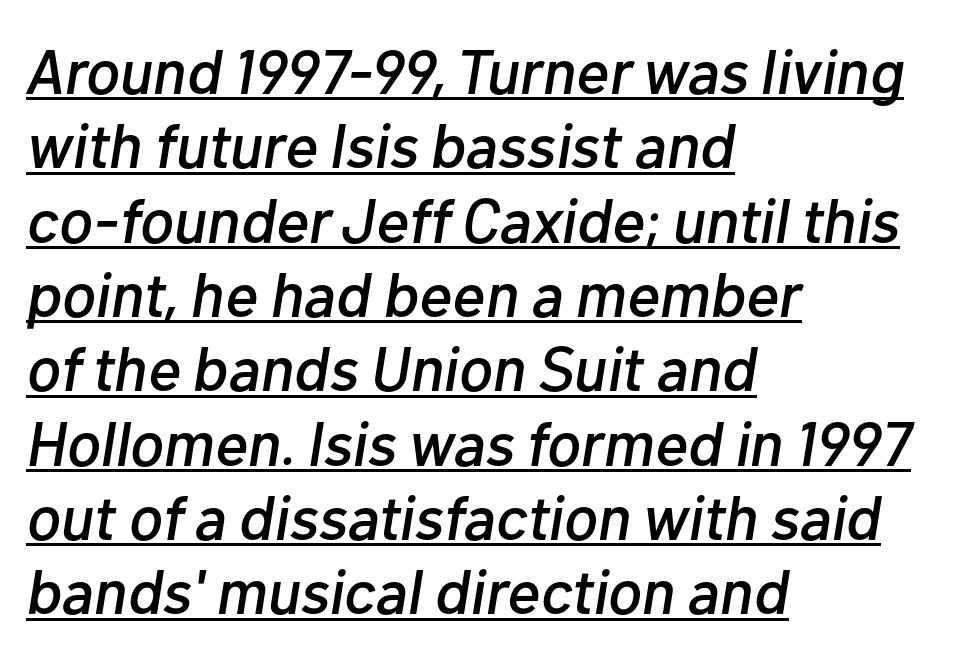
{"italic": "yes", "lean": "right", "slant_degrees": 10, "width": "normal", "stroke_contrast": "low", "x_height": "medium", "monospaced": "no", "underline": "yes", "align": "left", "line_spacing_ratio": 1.18, "letter_spacing": "normal", "letter_spacing_em": 0.0, "glyph_px": 63}
